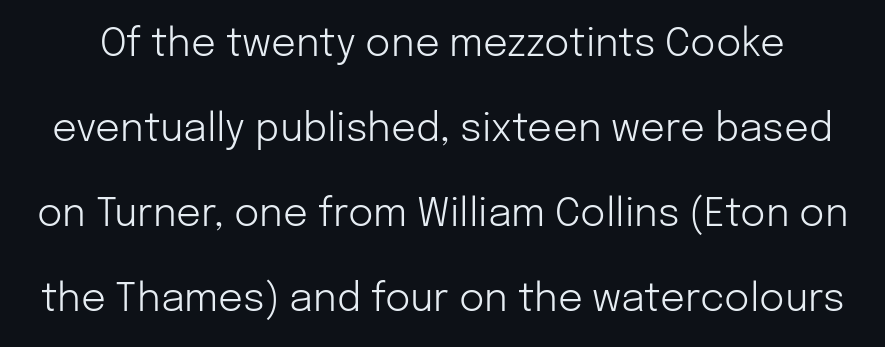
Varying glyph widths throughout — classic text-font behaviour. Each letter's strokes conclude bluntly, with no projecting serifs. The font is comparable to plain body text, perhaps lighter. The space beneath each line is pristine and unruled.
